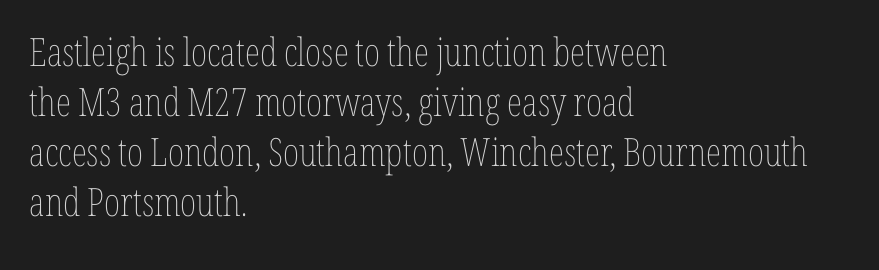
The image shows 39 px thin, condensed type, upright; set left-aligned, normal line spacing (1.28x), normal letter spacing, not underlined; low stroke contrast and a medium x-height.
